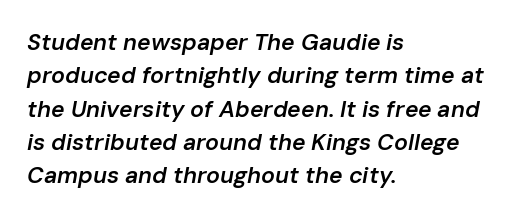
The image shows 23 px text type, italic (leaning right); set left-aligned, normal line spacing (1.45x), normal letter spacing, not underlined.
